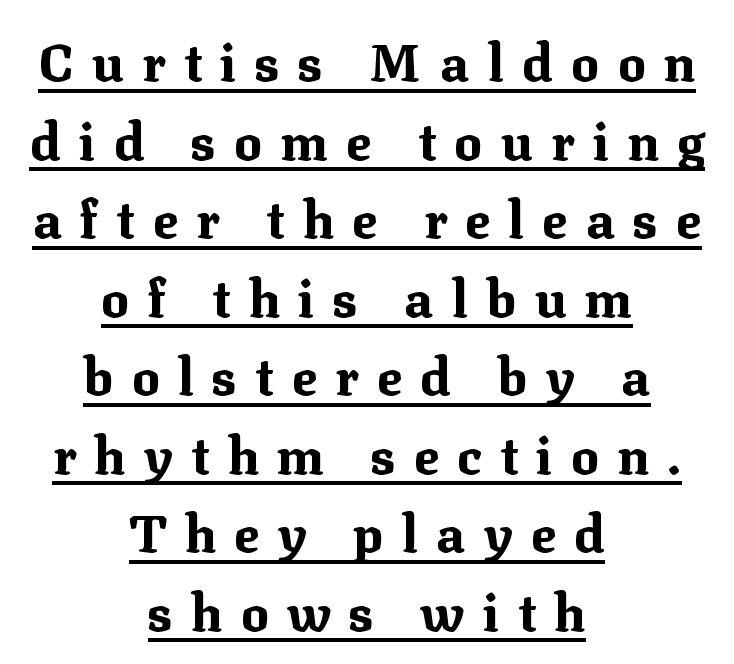
{"serif": "yes", "italic": "no", "bold": "yes", "weight": "bold", "width": "normal", "stroke_contrast": "medium", "x_height": "medium", "monospaced": "no", "underline": "yes", "align": "center", "line_spacing": "normal", "line_spacing_ratio": 1.51, "letter_spacing": "wide", "letter_spacing_em": 0.35, "glyph_px": 52}
